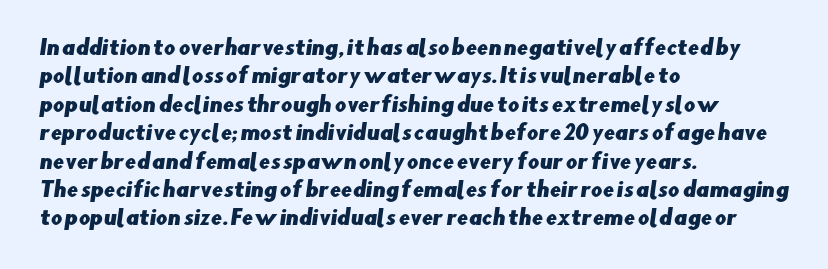
{"underline": "no", "align": "left", "line_spacing": "normal", "line_spacing_ratio": 1.42, "letter_spacing": "normal", "letter_spacing_em": 0.0, "glyph_px": 20}
